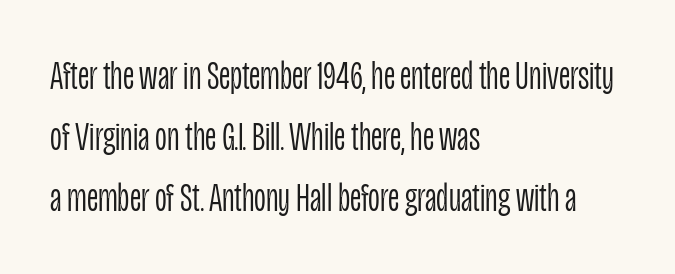
Q: Is the text bold? A: No.
Q: Is the text italic (slanted)? A: No, it is upright.
Q: Is the typeface a serif or a sans-serif typeface? A: Sans-serif.
Q: Is the text underlined? A: No.
Q: How is the paragraph aligned? A: Left-aligned.
Q: Is the spacing between letters normal or unusually wide? A: Normal.
Q: Is the spacing between lines tight, normal or loose? A: Normal.
Q: Width (condensed, normal, or wide)? A: Condensed.
Q: Stroke contrast? A: Low.
Q: x-height? A: Large.
Q: Monospaced? A: No.
